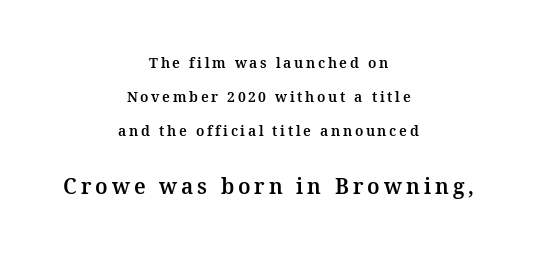
Q: Is the text italic (slanted)? A: No, it is upright.
Q: Is the text underlined? A: No.
Q: How is the paragraph aligned? A: Centered.
Q: Is the spacing between lines tight, normal or loose? A: Loose.
Q: Which block of text is set in a larger size, the first (top) or the second (bottom)? A: The second (bottom) one.
